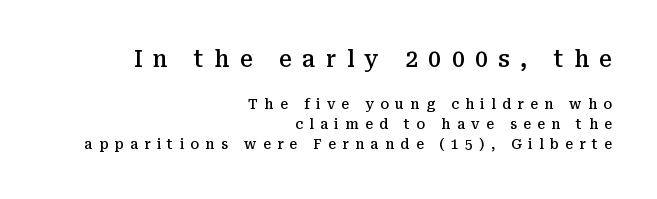
Q: Is the text bold? A: Semi-bold.
Q: Is the text italic (slanted)? A: No, it is upright.
Q: Is the text underlined? A: No.
Q: How is the paragraph aligned? A: Right-aligned.
Q: Is the spacing between letters normal or unusually wide? A: Unusually wide.
Q: Is the spacing between lines tight, normal or loose? A: Normal.
Q: Which block of text is set in a larger size, the first (top) or the second (bottom)? A: The first (top) one.
